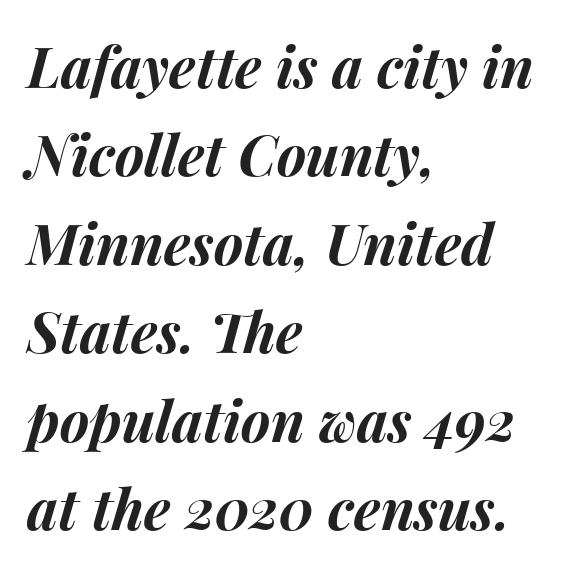
The lines sit at an ordinary, default distance from one another. The lettering tilts uniformly, giving the passage an italic look. Short and long lines alike share a common starting point at left. Summary of weight: heavy, a full bold. You could not count columns in this text — the font is proportionally spaced. Type without underlining.
